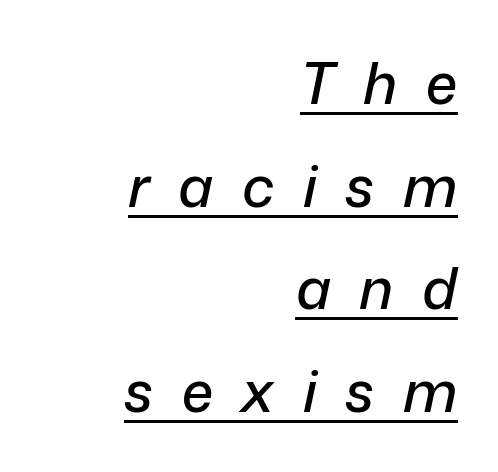
The letters advance in unequal steps, a hallmark of proportional type. Beneath each row of characters lies a ruled line. Students, note that the glyphs here are deliberately spaced far apart. Would a proofreader flag this as italicized? Yes. The paragraph shown leans on its right margin.
